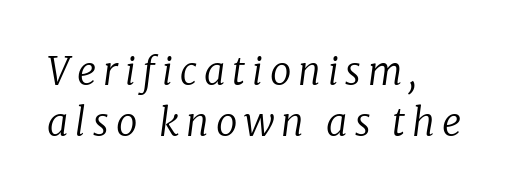
{"serif": "yes", "italic": "yes", "lean": "right", "slant_degrees": 8, "bold": "no", "weight": "regular", "width": "normal", "stroke_contrast": "low", "x_height": "medium", "monospaced": "no", "underline": "no", "align": "left", "line_spacing": "normal", "line_spacing_ratio": 1.33, "glyph_px": 38}
